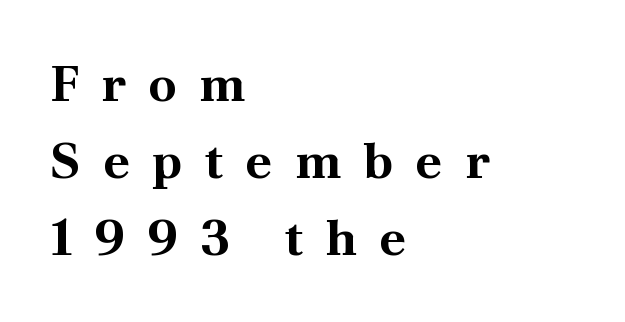
The image shows 51 px bold serif type, upright; set left-aligned, normal line spacing (1.51x), unusually wide letter spacing (+0.43 em), not underlined; medium stroke contrast and a small x-height.
